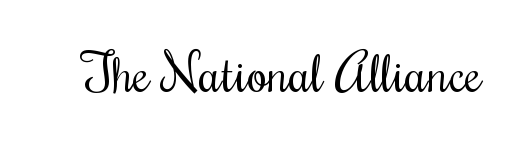
The image shows 53 px regular-weight, condensed serif type; set normal letter spacing, not underlined; medium stroke contrast and a small x-height.
